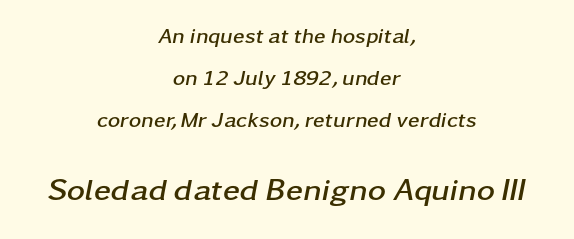
{"italic": "yes", "lean": "right", "slant_degrees": 11, "bold": "yes", "weight": "semibold", "width": "wide", "stroke_contrast": "low", "x_height": "medium", "monospaced": "no", "underline": "no", "align": "center", "line_spacing": "loose", "line_spacing_ratio": 2.0, "letter_spacing": "normal", "letter_spacing_em": 0.0, "larger_block": "second", "size_ratio": 1.48, "glyph_px": 31}
